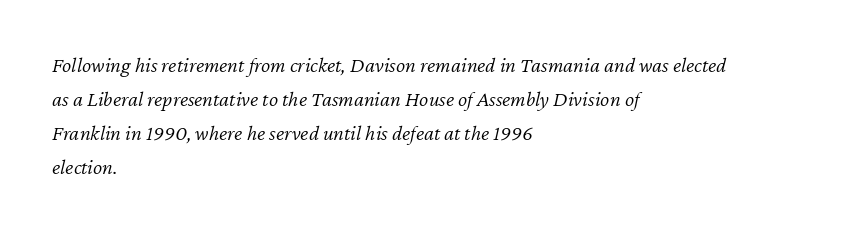
{"italic": "yes", "lean": "right", "slant_degrees": 12, "bold": "no", "underline": "no", "align": "left", "line_spacing": "normal", "line_spacing_ratio": 1.55, "letter_spacing": "normal", "letter_spacing_em": 0.0, "glyph_px": 22}
